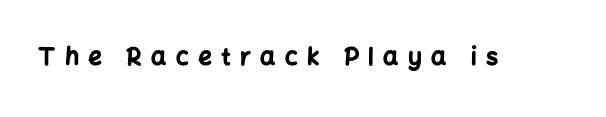
The image shows 24 px bold type, upright; set unusually wide letter spacing (+0.39 em), not underlined.
